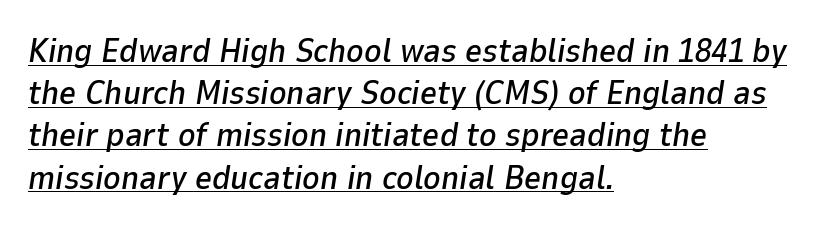
Q: Is the text italic (slanted)? A: Yes, it leans right by about 9 degrees.
Q: Is the text underlined? A: Yes.
Q: How is the paragraph aligned? A: Left-aligned.
Q: Is the spacing between letters normal or unusually wide? A: Normal.
Q: Is the spacing between lines tight, normal or loose? A: Normal.
Q: Width (condensed, normal, or wide)? A: Normal.
Q: Stroke contrast? A: Low.
Q: x-height? A: Medium.
Q: Monospaced? A: No.
